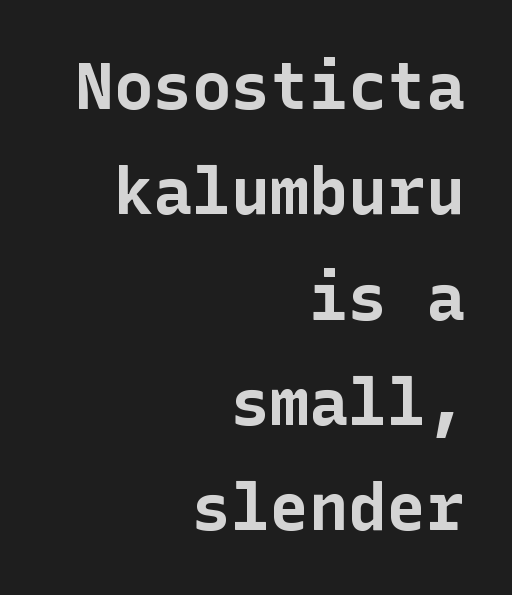
{"serif": "no", "italic": "no", "bold": "yes", "weight": "bold", "width": "normal", "stroke_contrast": "low", "x_height": "medium", "underline": "no", "align": "right", "line_spacing": "normal", "line_spacing_ratio": 1.62, "letter_spacing": "normal", "letter_spacing_em": 0.0, "glyph_px": 65}
